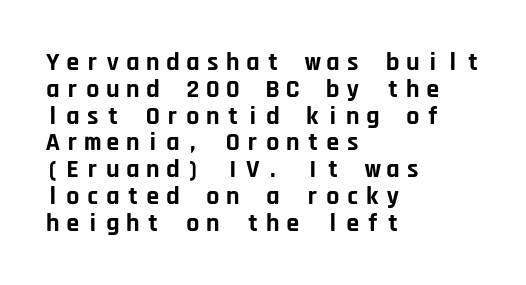
A clean baseline with only descenders dipping below it. Reading down the column, the eye jumps only a short way to each next line. Posture: upright roman. A classic flush-left, rag-right setting is used for this passage. Thick stems and heavy bowls — unmistakably bold.
